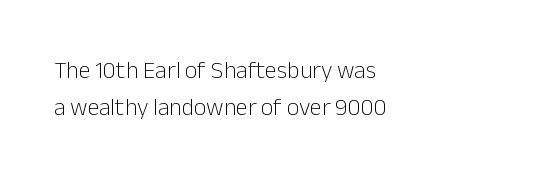
Vertical strokes here are truly vertical. Every row of glyphs begins at an identical x-position on the left. Between one letter and the next there's only the usual sliver of space. Only glyphs here, with clear space below each row.
